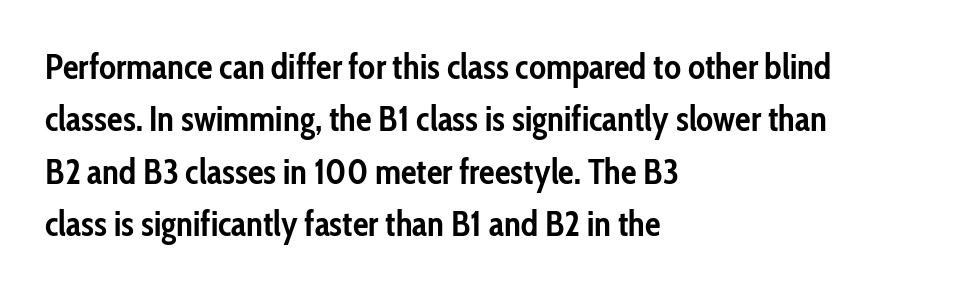
{"serif": "no", "italic": "no", "bold": "yes", "weight": "semibold", "width": "condensed", "stroke_contrast": "low", "x_height": "medium", "monospaced": "no", "underline": "no", "align": "left", "line_spacing": "normal", "line_spacing_ratio": 1.5, "letter_spacing": "normal", "letter_spacing_em": 0.0, "glyph_px": 35}
